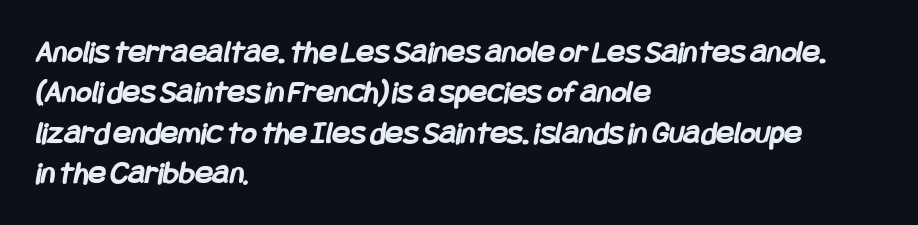
The image shows 33 px semibold, condensed sans-serif type; set left-aligned, line spacing 1.22x, normal letter spacing, not underlined; low stroke contrast and a large x-height.
